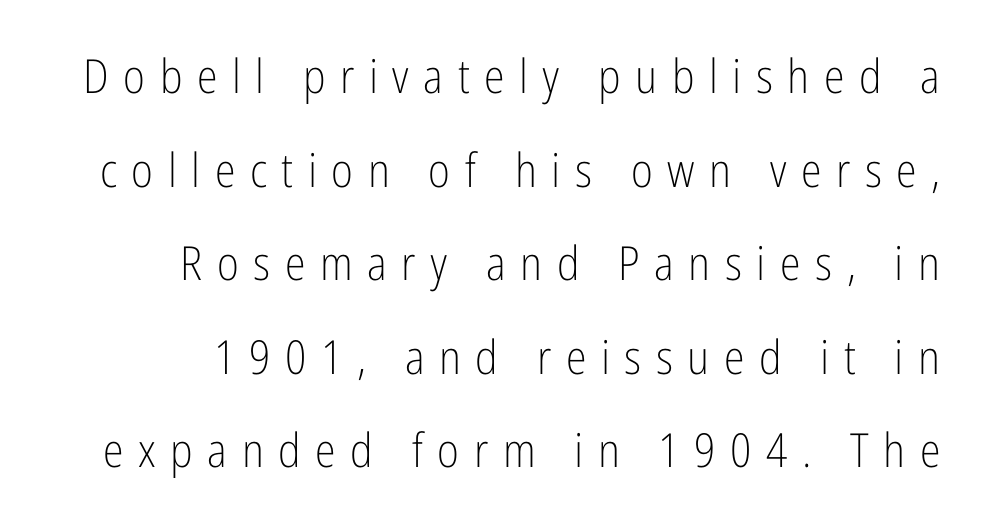
{"serif": "no", "italic": "no", "bold": "no", "weight": "light", "width": "condensed", "stroke_contrast": "low", "x_height": "medium", "monospaced": "no", "underline": "no", "align": "right", "line_spacing": "loose", "line_spacing_ratio": 1.99, "letter_spacing": "wide", "letter_spacing_em": 0.31, "glyph_px": 47}
